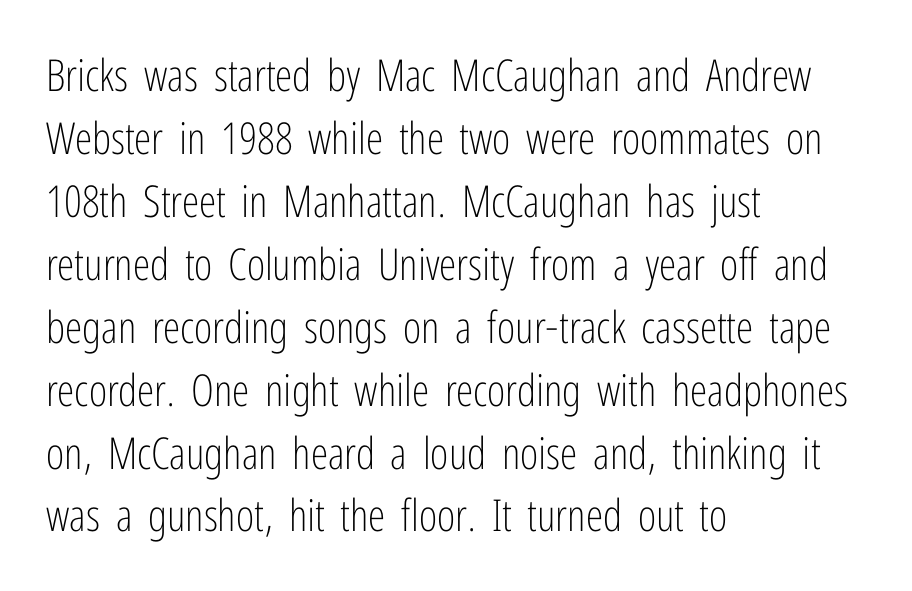
Q: Is the text bold? A: No.
Q: Is the text italic (slanted)? A: No, it is upright.
Q: Is the typeface a serif or a sans-serif typeface? A: Sans-serif.
Q: Is the text underlined? A: No.
Q: How is the paragraph aligned? A: Left-aligned.
Q: Is the spacing between letters normal or unusually wide? A: Normal.
Q: Is the spacing between lines tight, normal or loose? A: Normal.
Q: Width (condensed, normal, or wide)? A: Condensed.
Q: Stroke contrast? A: Low.
Q: x-height? A: Medium.
Q: Monospaced? A: No.
